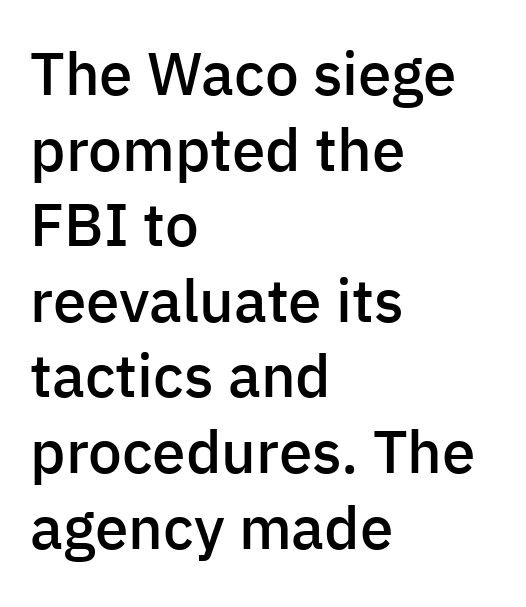
Q: Is the text bold? A: Semi-bold.
Q: Is the text italic (slanted)? A: No, it is upright.
Q: Is the typeface a serif or a sans-serif typeface? A: Sans-serif.
Q: Is the text underlined? A: No.
Q: How is the paragraph aligned? A: Left-aligned.
Q: Is the spacing between letters normal or unusually wide? A: Normal.
Q: Is the spacing between lines tight, normal or loose? A: Normal.
Q: Width (condensed, normal, or wide)? A: Normal.
Q: Stroke contrast? A: Low.
Q: x-height? A: Medium.
Q: Monospaced? A: No.
